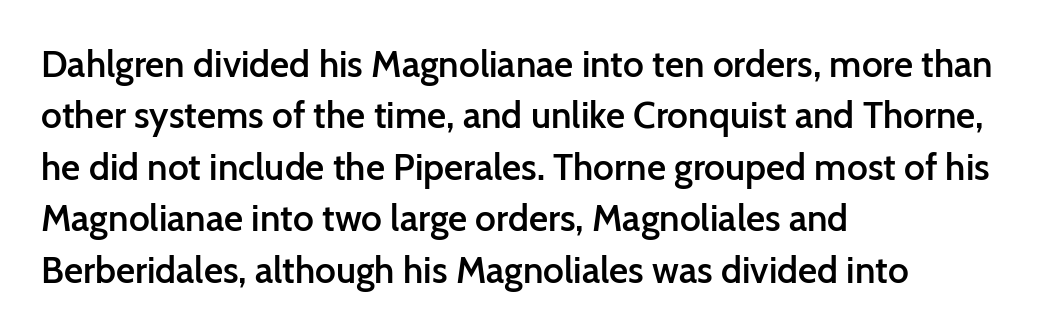
Q: Is the text bold? A: Semi-bold.
Q: Is the text italic (slanted)? A: No, it is upright.
Q: Is the typeface a serif or a sans-serif typeface? A: Sans-serif.
Q: Is the text underlined? A: No.
Q: How is the paragraph aligned? A: Left-aligned.
Q: Is the spacing between letters normal or unusually wide? A: Normal.
Q: Is the spacing between lines tight, normal or loose? A: Normal.
Q: Width (condensed, normal, or wide)? A: Normal.
Q: Stroke contrast? A: Low.
Q: x-height? A: Medium.
Q: Monospaced? A: No.
